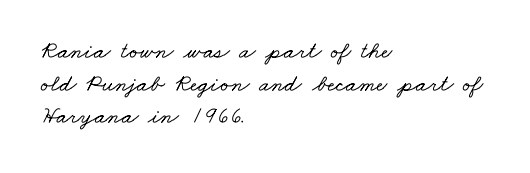
The image shows 24 px text type; set left-aligned, normal line spacing (1.36x), normal letter spacing, not underlined.
